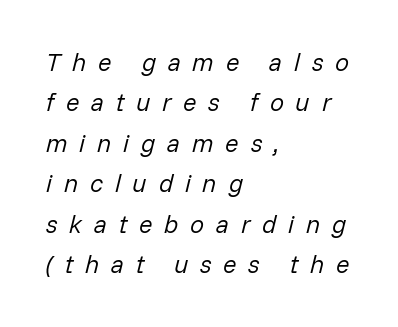
{"italic": "yes", "lean": "right", "slant_degrees": 14, "bold": "no", "underline": "no", "align": "left", "line_spacing": "normal", "line_spacing_ratio": 1.62, "letter_spacing": "wide", "letter_spacing_em": 0.47, "glyph_px": 25}
